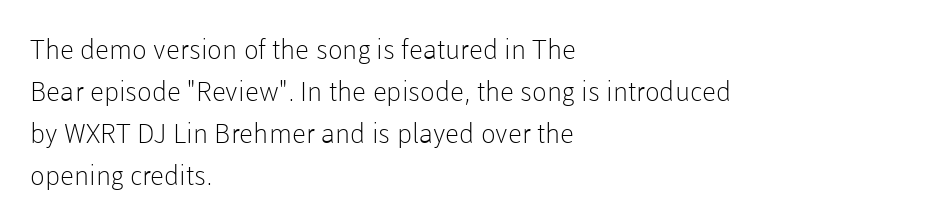
Q: Is the text bold? A: No.
Q: Is the text italic (slanted)? A: No, it is upright.
Q: Is the text underlined? A: No.
Q: How is the paragraph aligned? A: Left-aligned.
Q: Is the spacing between letters normal or unusually wide? A: Normal.
Q: Is the spacing between lines tight, normal or loose? A: Normal.
